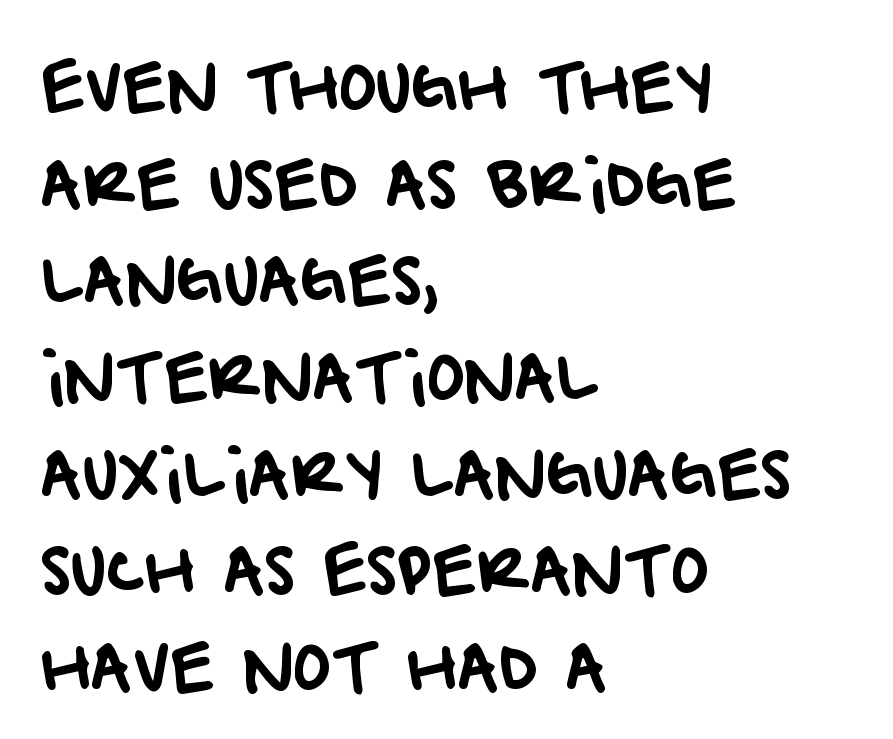
The image shows 64 px sans-serif type; set left-aligned, normal line spacing (1.51x), normal letter spacing, not underlined; low stroke contrast and a large x-height.
